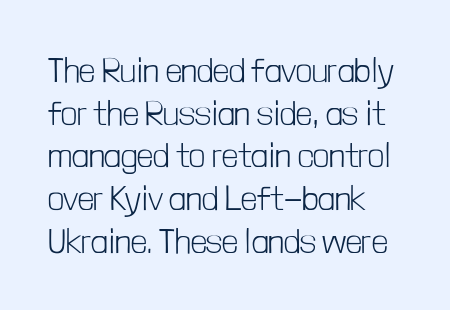
The letters look calm and open, with moderate or lighter stems. The string is rendered with underlining switched off. The lines are quadded left. Inter-character spacing is left at the font's built-in metrics. Rendered with straight, roman letterforms. Examine the stroke ends and you'll find no serifs.
